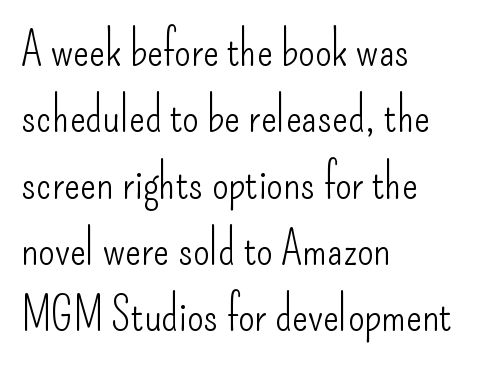
Does the type have serifs? No, each stem ends abruptly. Ascenders rise straight up at ninety degrees. The typesetter chose a ragged-right arrangement here. The letters sit at their default tracking, neither squeezed nor spread.
